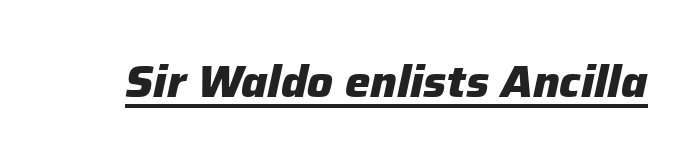
Q: Is the text bold? A: Yes.
Q: Is the text italic (slanted)? A: Yes, it leans right by about 12 degrees.
Q: Is the text underlined? A: Yes.
Q: Is the spacing between letters normal or unusually wide? A: Normal.
Q: Width (condensed, normal, or wide)? A: Normal.
Q: Stroke contrast? A: Low.
Q: x-height? A: Medium.
Q: Monospaced? A: No.
